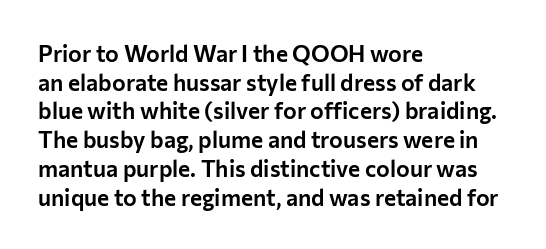
{"italic": "no", "underline": "no", "align": "left", "line_spacing": "normal", "line_spacing_ratio": 1.25, "letter_spacing": "normal", "letter_spacing_em": 0.0, "glyph_px": 23}
